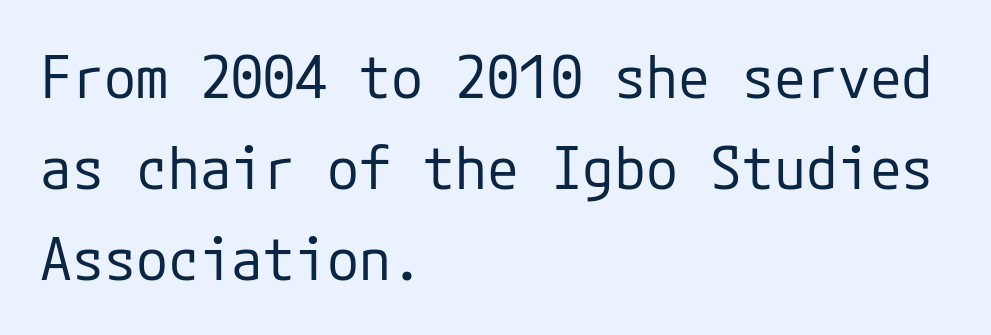
Q: Is the text bold? A: No.
Q: Is the text italic (slanted)? A: No, it is upright.
Q: Is the typeface a serif or a sans-serif typeface? A: Sans-serif.
Q: Is the text underlined? A: No.
Q: How is the paragraph aligned? A: Left-aligned.
Q: Is the spacing between letters normal or unusually wide? A: Normal.
Q: Is the spacing between lines tight, normal or loose? A: Normal.
Q: Width (condensed, normal, or wide)? A: Normal.
Q: Stroke contrast? A: Low.
Q: x-height? A: Medium.
